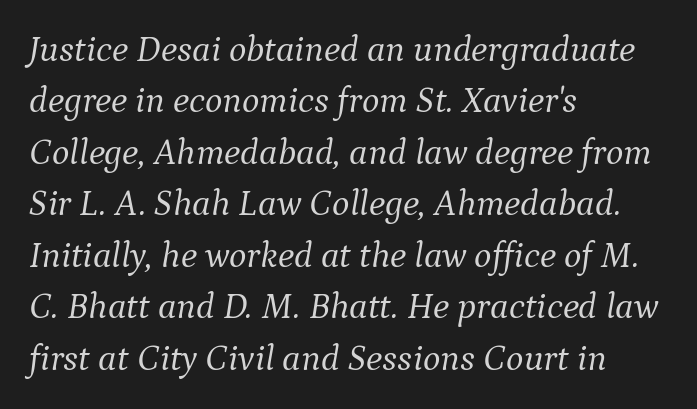
A classic flush-left, rag-right setting is used for this passage. No letter is thick-stroked: the sample isn't bold. Is this a fixed-width face? No — the glyphs have proportional, varying widths. Honestly, the row spacing looks completely unremarkable.
